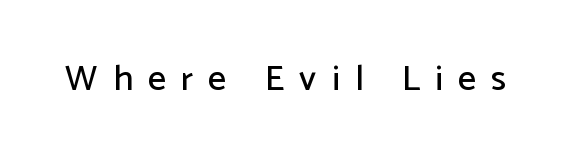
Q: Is the text italic (slanted)? A: No, it is upright.
Q: Is the typeface a serif or a sans-serif typeface? A: Sans-serif.
Q: Is the text underlined? A: No.
Q: Is the spacing between letters normal or unusually wide? A: Unusually wide.
Q: Width (condensed, normal, or wide)? A: Normal.
Q: Stroke contrast? A: Low.
Q: x-height? A: Medium.
Q: Monospaced? A: No.
